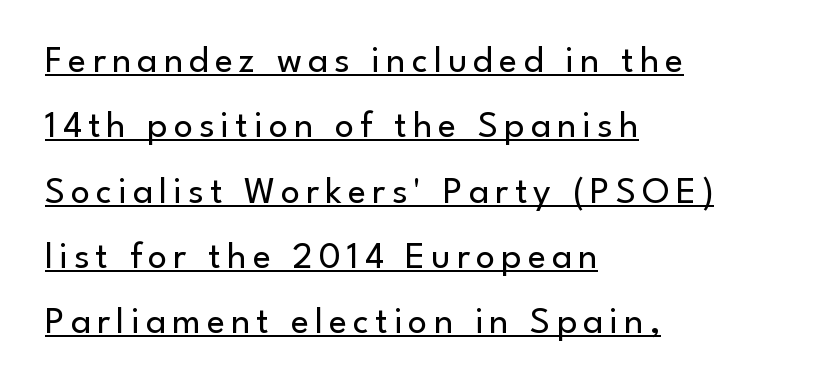
Italic? Not at all — the glyphs are vertical. The glyphs are accompanied by a horizontal stroke just below them. Type style note: lacks serifs. Here the designer chose a conventional face with non-uniform glyph widths. Compared with a typical body face, this is equally light or lighter still. Every row of glyphs begins at an identical x-position on the left.
